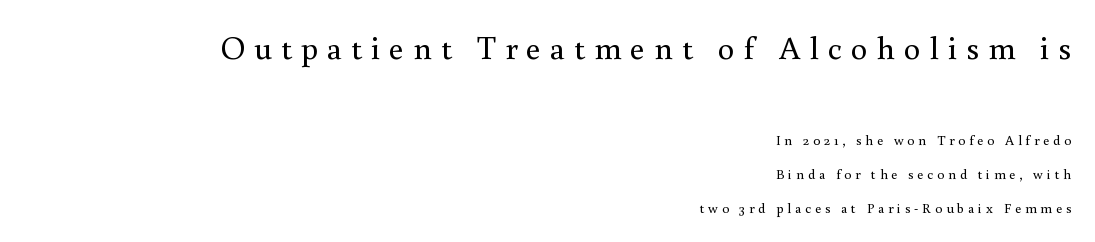
Q: Is the text bold? A: No.
Q: Is the text italic (slanted)? A: No, it is upright.
Q: Is the typeface a serif or a sans-serif typeface? A: Serif.
Q: Is the text underlined? A: No.
Q: How is the paragraph aligned? A: Right-aligned.
Q: Is the spacing between letters normal or unusually wide? A: Unusually wide.
Q: Is the spacing between lines tight, normal or loose? A: Loose.
Q: Which block of text is set in a larger size, the first (top) or the second (bottom)? A: The first (top) one.
Q: Width (condensed, normal, or wide)? A: Normal.
Q: Stroke contrast? A: Medium.
Q: x-height? A: Small.
Q: Monospaced? A: No.
